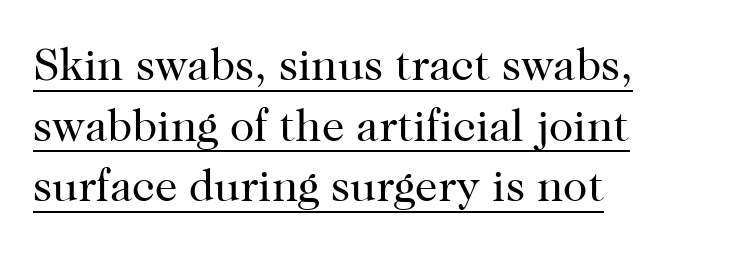
{"serif": "yes", "italic": "no", "bold": "no", "weight": "regular", "width": "normal", "stroke_contrast": "high", "x_height": "medium", "monospaced": "no", "underline": "yes", "align": "left", "line_spacing": "normal", "line_spacing_ratio": 1.35, "letter_spacing": "normal", "letter_spacing_em": 0.0, "glyph_px": 45}
